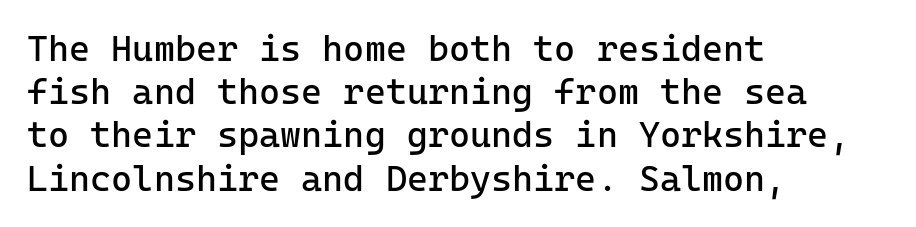
{"serif": "no", "italic": "no", "bold": "no", "weight": "regular", "width": "normal", "stroke_contrast": "low", "x_height": "medium", "monospaced": "yes", "underline": "no", "align": "left", "line_spacing_ratio": 1.2, "letter_spacing": "normal", "letter_spacing_em": 0.0, "glyph_px": 36}
